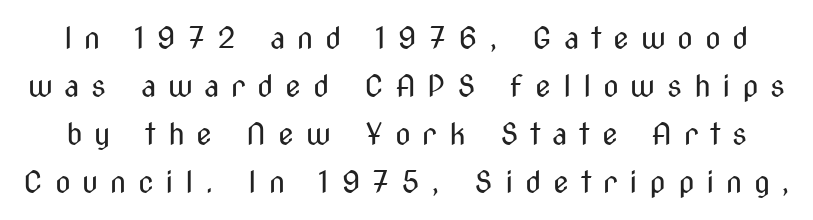
The image shows 29 px regular-weight, condensed sans-serif type, upright; set normal line spacing (1.65x), unusually wide letter spacing (+0.4 em), not underlined; medium stroke contrast and a medium x-height.
